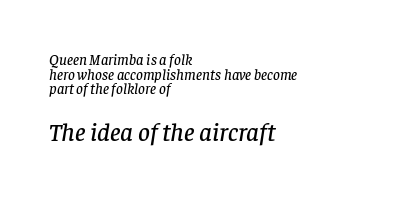
The image shows 26 px text type, italic (leaning right); set left-aligned, tight line spacing (0.97x), normal letter spacing, not underlined; the second (bottom) block is 1.73x larger.
